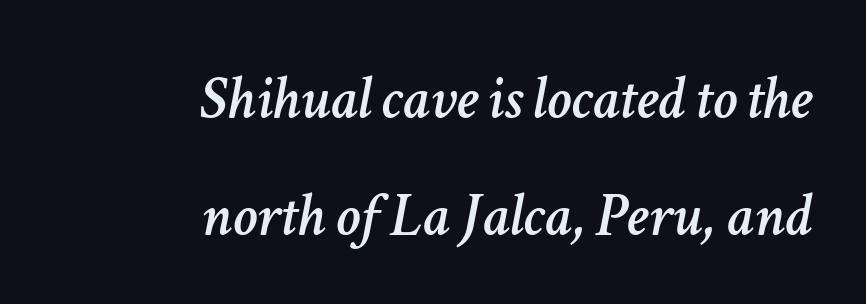
Descenders are the only things crossing below the line. This rendering leaves character spacing at its baseline value. Horizontally, the lines are justified to the trailing edge only. When letters slant like this, we call the style italic. The face used here is proportionally spaced, like ordinary book or web type.
